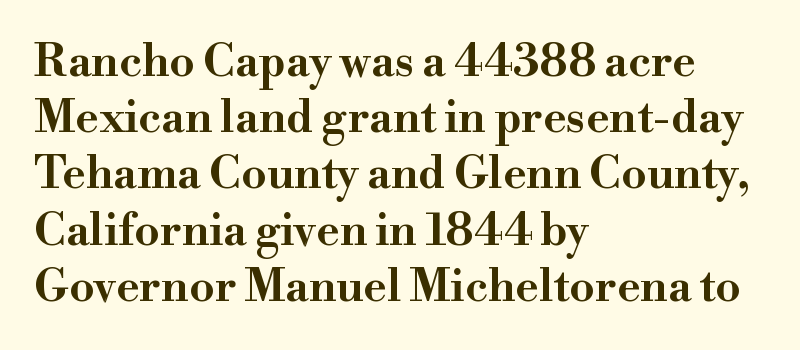
A student would call this left alignment; a typographer would say flush left, rag right. These lines keep a tight, regular rhythm from letter to letter. The rendering uses natural spacing where letterforms have individual widths. Vertical spacing — default. The type sits square on the baseline with zero lean.
